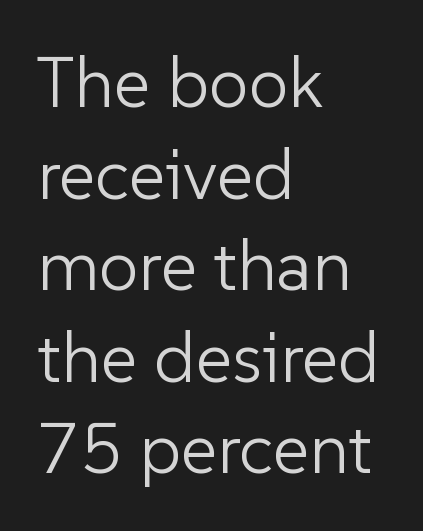
A classic flush-left, rag-right setting is used for this passage. Does extra space separate the letters? No, they use regular spacing. Does the lettering tilt? It doesn't — this is upright. Unlike a traditional serif, this face leaves its strokes unadorned. A light-to-regular cut is what we see here.
